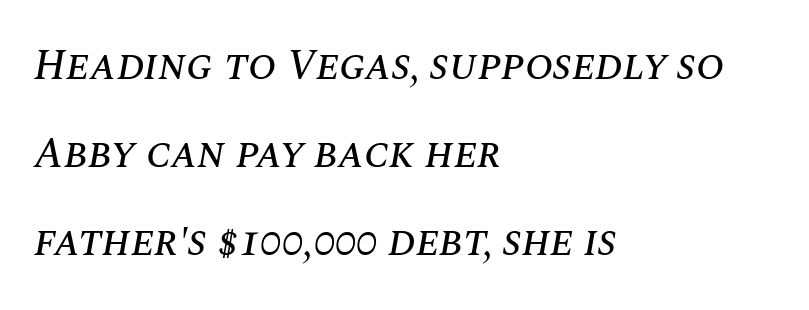
The image shows 42 px text type, italic (leaning right); set left-aligned, loose line spacing (2.1x), normal letter spacing, not underlined; medium stroke contrast and a large x-height.
